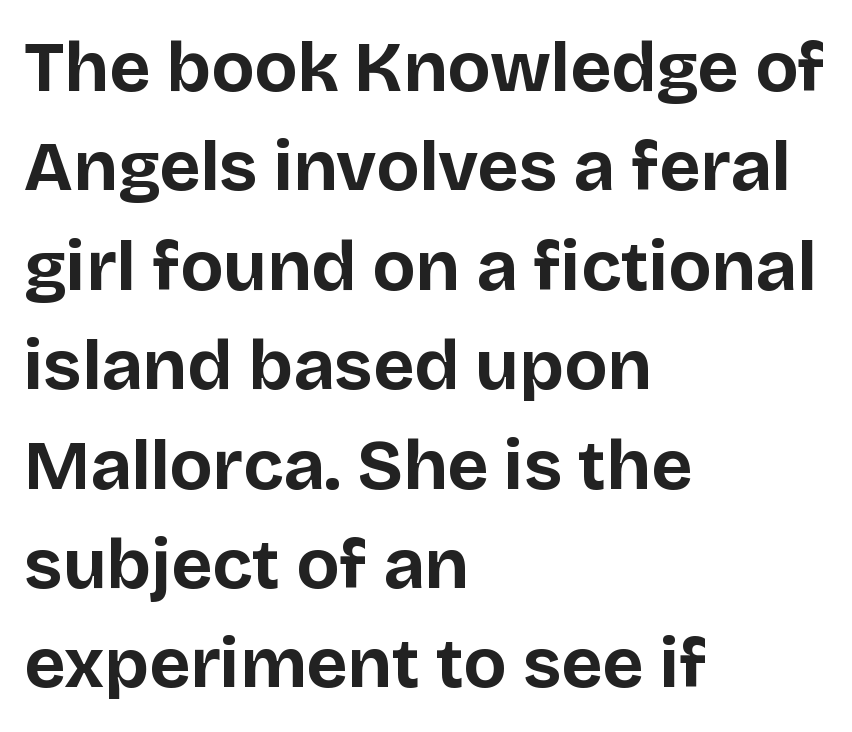
Q: Is the text bold? A: Yes.
Q: Is the text italic (slanted)? A: No, it is upright.
Q: Is the typeface a serif or a sans-serif typeface? A: Sans-serif.
Q: Is the text underlined? A: No.
Q: How is the paragraph aligned? A: Left-aligned.
Q: Is the spacing between letters normal or unusually wide? A: Normal.
Q: Is the spacing between lines tight, normal or loose? A: Normal.
Q: Width (condensed, normal, or wide)? A: Normal.
Q: Stroke contrast? A: Low.
Q: x-height? A: Large.
Q: Monospaced? A: No.
